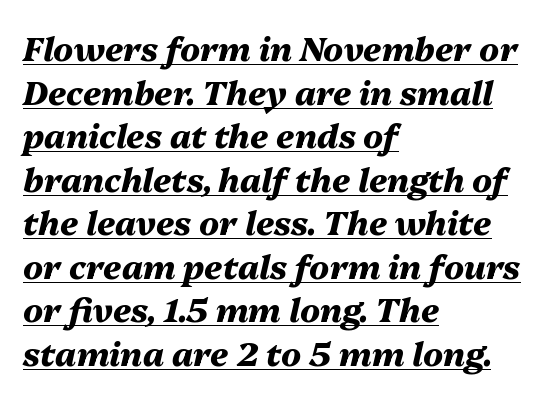
Q: Is the text bold? A: Yes.
Q: Is the text italic (slanted)? A: Yes, it leans right by about 13 degrees.
Q: Is the text underlined? A: Yes.
Q: How is the paragraph aligned? A: Left-aligned.
Q: Is the spacing between letters normal or unusually wide? A: Normal.
Q: Is the spacing between lines tight, normal or loose? A: Normal.
Q: Width (condensed, normal, or wide)? A: Normal.
Q: Stroke contrast? A: Medium.
Q: x-height? A: Medium.
Q: Monospaced? A: No.
